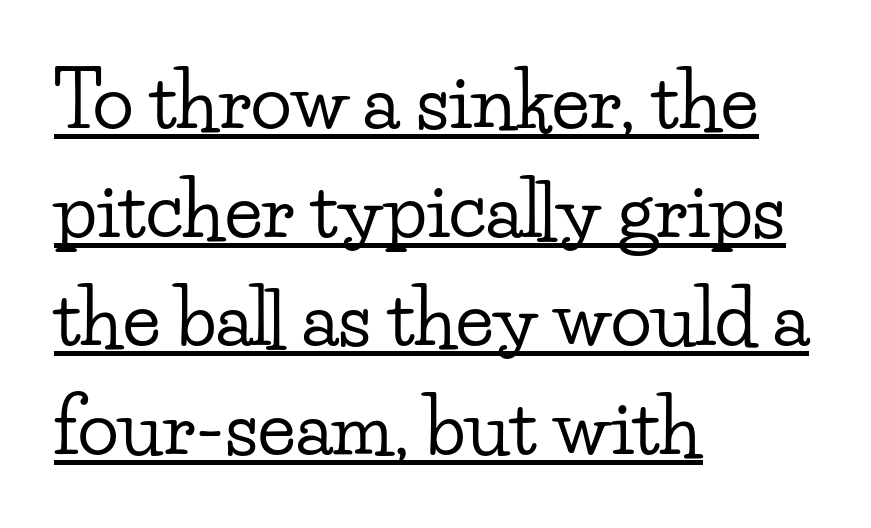
The image shows 76 px wide serif type, upright; set left-aligned, normal line spacing (1.43x), normal letter spacing, underlined; low stroke contrast and a small x-height.
